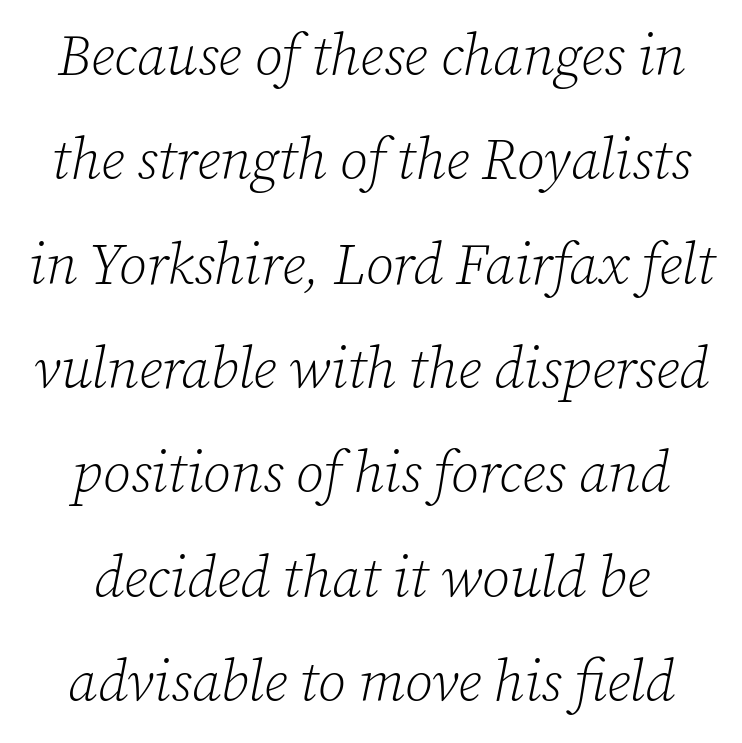
Q: Is the text bold? A: No.
Q: Is the text italic (slanted)? A: Yes, it leans right by about 12 degrees.
Q: Is the typeface a serif or a sans-serif typeface? A: Serif.
Q: Is the text underlined? A: No.
Q: Is the spacing between letters normal or unusually wide? A: Normal.
Q: Width (condensed, normal, or wide)? A: Normal.
Q: Stroke contrast? A: Low.
Q: x-height? A: Medium.
Q: Monospaced? A: No.
